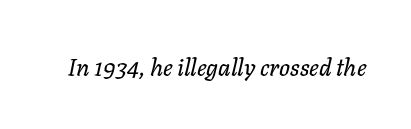
Q: Is the text italic (slanted)? A: Yes, it leans right by about 11 degrees.
Q: Is the text underlined? A: No.
Q: Is the spacing between letters normal or unusually wide? A: Normal.
